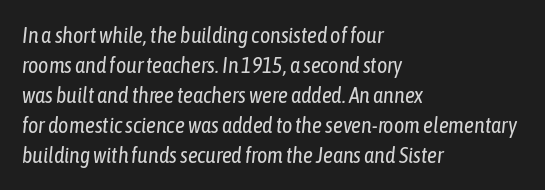
Q: Is the text bold? A: No.
Q: Is the text italic (slanted)? A: Yes, it leans right by about 6 degrees.
Q: Is the text underlined? A: No.
Q: How is the paragraph aligned? A: Left-aligned.
Q: Is the spacing between letters normal or unusually wide? A: Normal.
Q: Is the spacing between lines tight, normal or loose? A: Normal.
